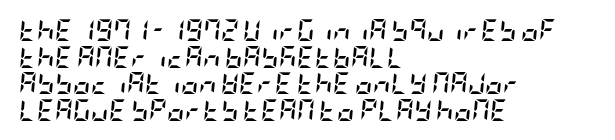
{"italic": "yes", "lean": "right", "slant_degrees": 5, "bold": "yes", "underline": "no", "align": "left", "line_spacing_ratio": 1.21, "letter_spacing": "normal", "letter_spacing_em": 0.0, "glyph_px": 22}
